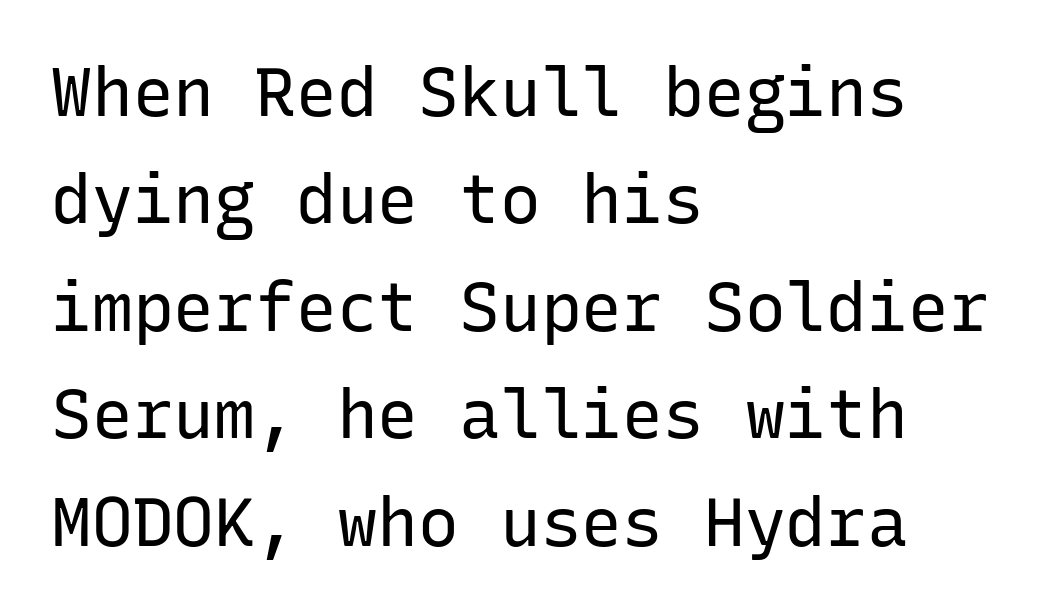
One-word summary of the alignment: left. This sample uses a sans-serif face. The lettering stays uniformly vertical, giving the passage a roman look. Underlining? Definitely not there.
